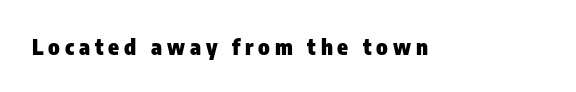
Q: Is the text bold? A: Yes.
Q: Is the text italic (slanted)? A: No, it is upright.
Q: Is the text underlined? A: No.
Q: Is the spacing between letters normal or unusually wide? A: Unusually wide.
